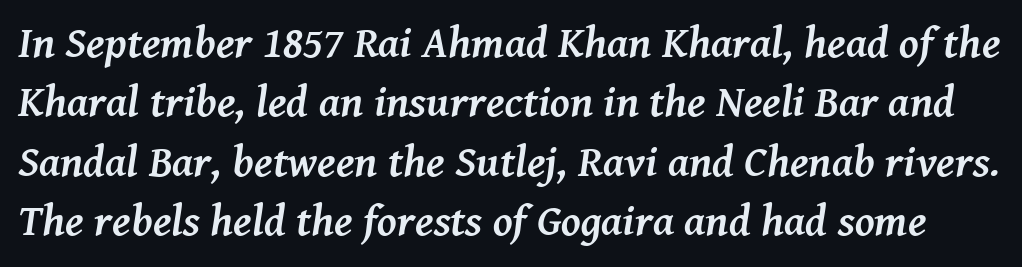
{"serif": "yes", "italic": "yes", "lean": "right", "slant_degrees": 8, "bold": "yes", "weight": "semibold", "width": "normal", "stroke_contrast": "medium", "x_height": "medium", "monospaced": "no", "underline": "no", "line_spacing": "normal", "line_spacing_ratio": 1.35, "letter_spacing": "normal", "letter_spacing_em": 0.0, "glyph_px": 44}
